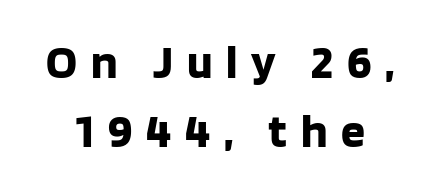
{"serif": "no", "italic": "no", "bold": "yes", "weight": "bold", "width": "normal", "stroke_contrast": "low", "x_height": "large", "monospaced": "no", "underline": "no", "align": "center", "line_spacing": "normal", "line_spacing_ratio": 1.44, "letter_spacing": "wide", "letter_spacing_em": 0.29, "glyph_px": 48}
